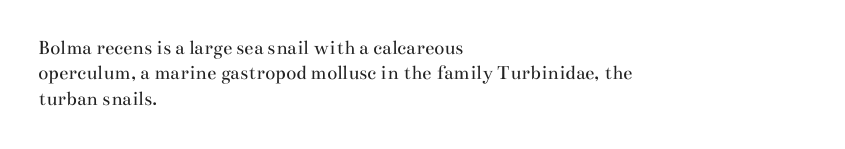
Q: Is the text bold? A: No.
Q: Is the text italic (slanted)? A: No, it is upright.
Q: Is the text underlined? A: No.
Q: How is the paragraph aligned? A: Left-aligned.
Q: Is the spacing between letters normal or unusually wide? A: Normal.
